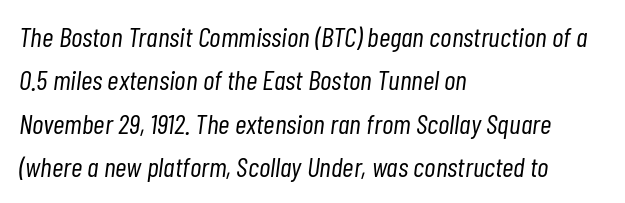
{"italic": "yes", "lean": "right", "slant_degrees": 7, "bold": "no", "weight": "light", "width": "condensed", "stroke_contrast": "low", "x_height": "medium", "monospaced": "no", "underline": "no", "align": "left", "line_spacing": "normal", "line_spacing_ratio": 1.55, "letter_spacing": "normal", "letter_spacing_em": 0.0, "glyph_px": 28}
